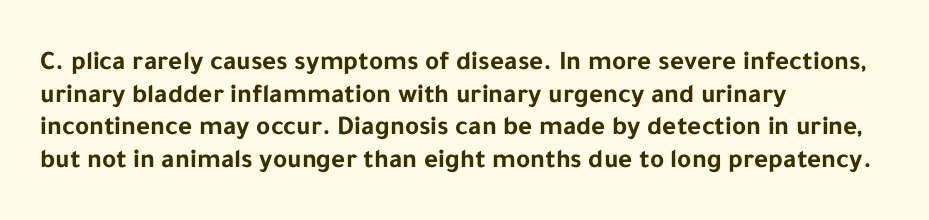
The glyphs are unaccompanied by any horizontal stroke below them. The passage shown is emphatically bold. The lettering holds an erect, upright posture throughout. Here the glyphs are tracked normally, forming tight word shapes.
